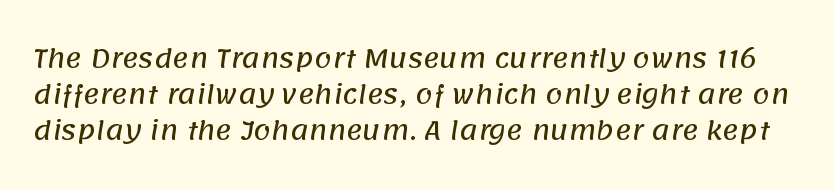
The image shows 25 px text type; set normal line spacing (1.45x), normal letter spacing, not underlined.
